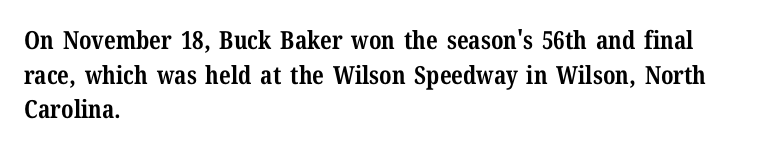
{"italic": "no", "bold": "yes", "underline": "no", "align": "left", "line_spacing": "normal", "line_spacing_ratio": 1.39, "letter_spacing": "normal", "letter_spacing_em": 0.0, "glyph_px": 25}
